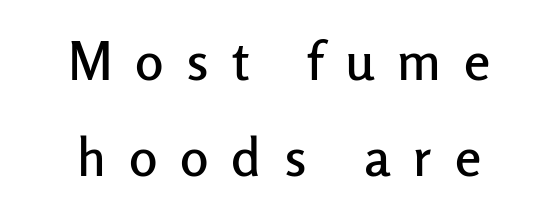
Q: Is the text italic (slanted)? A: No, it is upright.
Q: Is the typeface a serif or a sans-serif typeface? A: Sans-serif.
Q: Is the text underlined? A: No.
Q: How is the paragraph aligned? A: Centered.
Q: Is the spacing between letters normal or unusually wide? A: Unusually wide.
Q: Width (condensed, normal, or wide)? A: Normal.
Q: Stroke contrast? A: Low.
Q: x-height? A: Medium.
Q: Monospaced? A: No.
